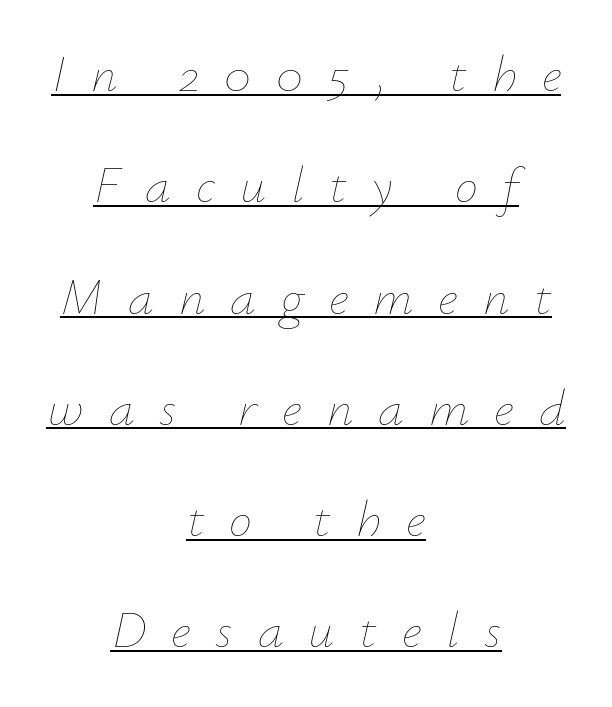
{"italic": "yes", "lean": "right", "slant_degrees": 12, "bold": "no", "weight": "thin", "width": "normal", "stroke_contrast": "low", "x_height": "small", "monospaced": "no", "underline": "yes", "align": "center", "line_spacing": "loose", "line_spacing_ratio": 2.14, "letter_spacing": "wide", "letter_spacing_em": 0.48, "glyph_px": 52}
